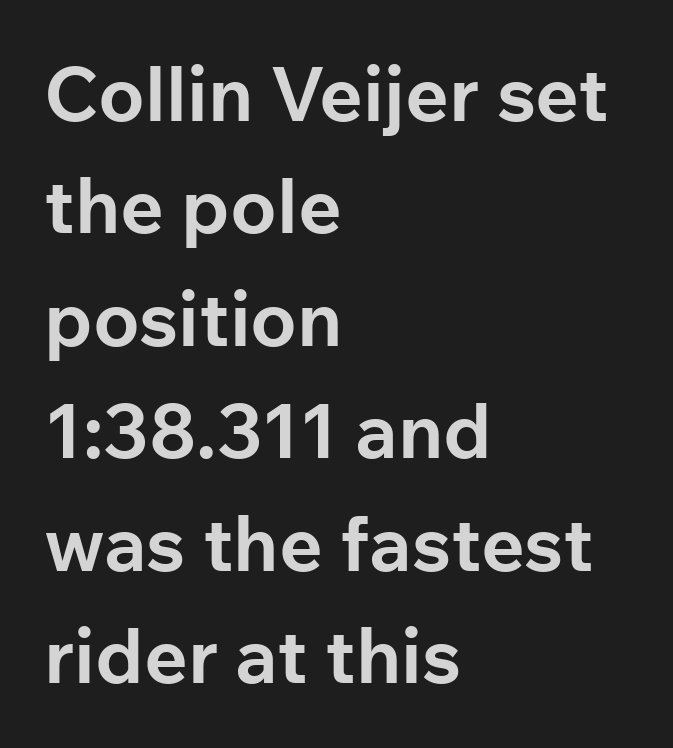
The image shows 76 px bold sans-serif type, upright; set left-aligned, normal line spacing (1.48x), normal letter spacing, not underlined; low stroke contrast and a medium x-height.
